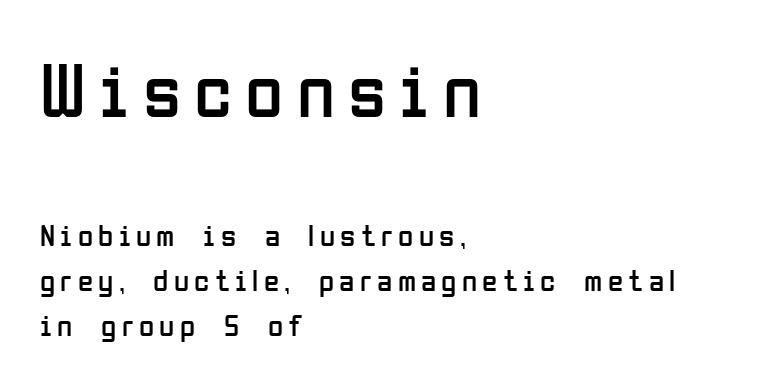
{"serif": "no", "italic": "no", "bold": "no", "weight": "regular", "width": "condensed", "stroke_contrast": "low", "x_height": "medium", "monospaced": "no", "underline": "no", "align": "left", "line_spacing": "normal", "line_spacing_ratio": 1.45, "larger_block": "first", "size_ratio": 2.52, "glyph_px": 78}
